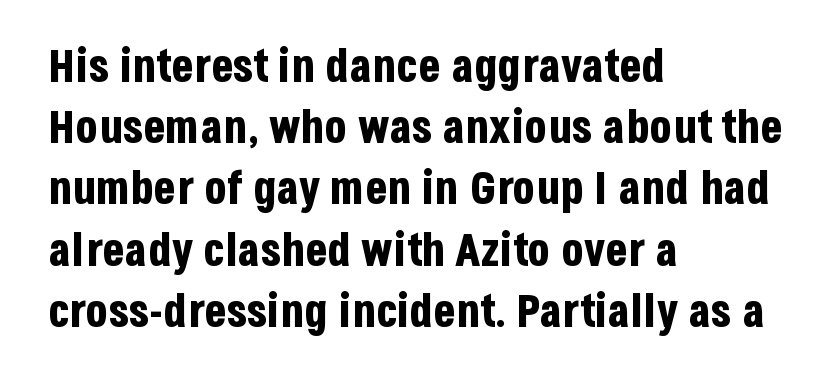
Q: Is the text bold? A: Yes.
Q: Is the text italic (slanted)? A: No, it is upright.
Q: Is the typeface a serif or a sans-serif typeface? A: Sans-serif.
Q: Is the text underlined? A: No.
Q: How is the paragraph aligned? A: Left-aligned.
Q: Is the spacing between letters normal or unusually wide? A: Normal.
Q: Is the spacing between lines tight, normal or loose? A: Normal.
Q: Width (condensed, normal, or wide)? A: Condensed.
Q: Stroke contrast? A: Low.
Q: x-height? A: Large.
Q: Monospaced? A: No.
